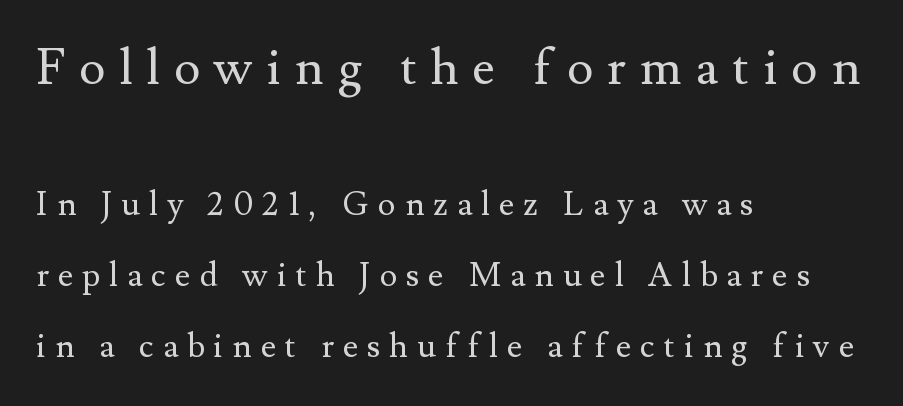
{"serif": "yes", "italic": "no", "bold": "no", "weight": "regular", "width": "normal", "stroke_contrast": "medium", "x_height": "small", "monospaced": "no", "underline": "no", "align": "left", "line_spacing": "loose", "line_spacing_ratio": 2.15, "letter_spacing": "wide", "letter_spacing_em": 0.28, "larger_block": "first", "size_ratio": 1.52, "glyph_px": 50}
